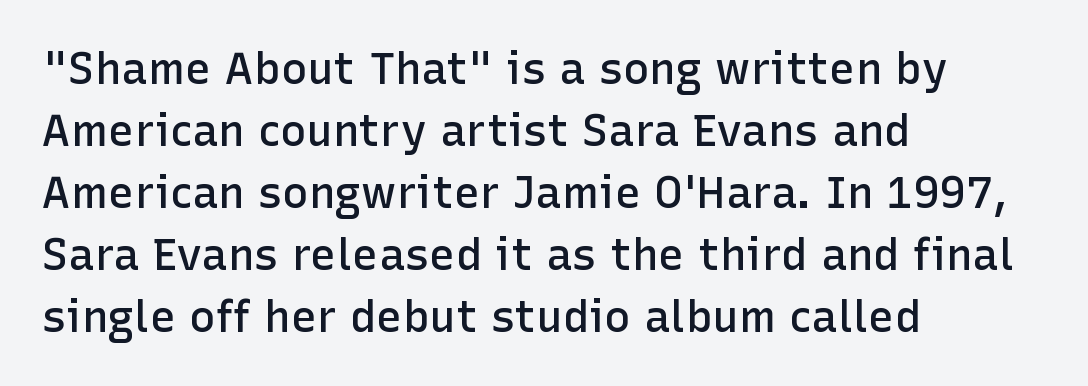
The image shows 44 px semibold sans-serif type, upright; set left-aligned, normal line spacing (1.41x), normal letter spacing, not underlined; low stroke contrast and a medium x-height.
